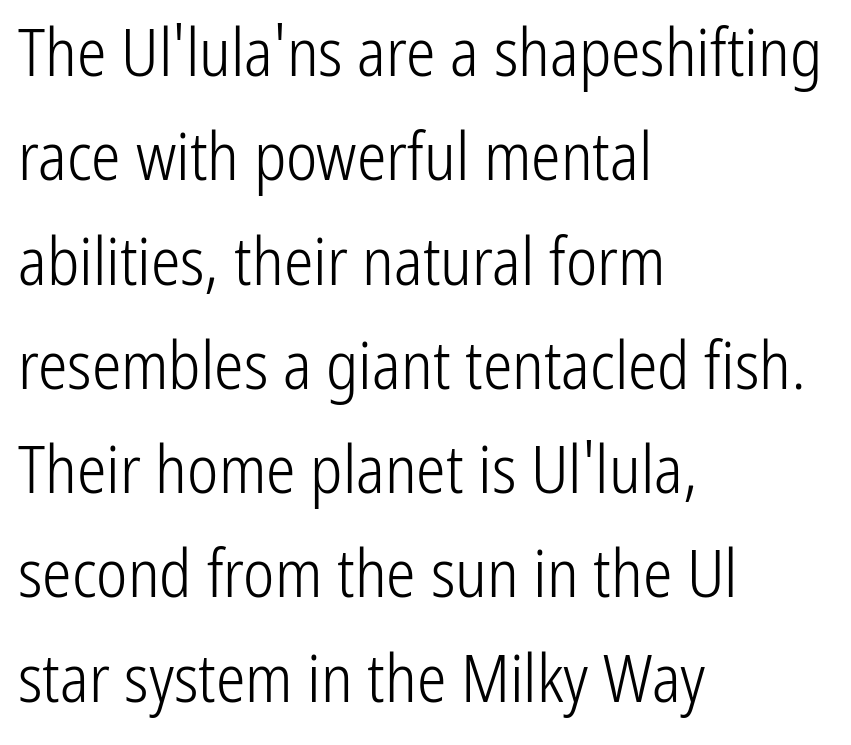
{"serif": "no", "italic": "no", "bold": "no", "weight": "light", "width": "condensed", "stroke_contrast": "low", "x_height": "medium", "monospaced": "no", "underline": "no", "align": "left", "line_spacing": "normal", "line_spacing_ratio": 1.58, "letter_spacing": "normal", "letter_spacing_em": 0.0, "glyph_px": 66}
